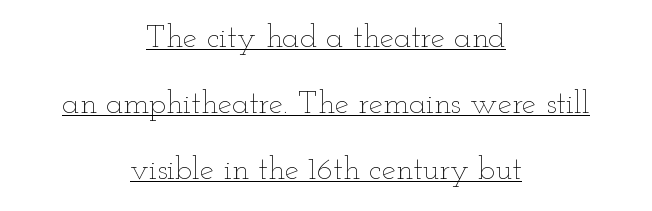
{"italic": "no", "bold": "no", "weight": "thin", "width": "wide", "stroke_contrast": "low", "x_height": "small", "monospaced": "no", "underline": "yes", "align": "center", "line_spacing": "loose", "line_spacing_ratio": 2.07, "letter_spacing": "normal", "letter_spacing_em": 0.0, "glyph_px": 32}
